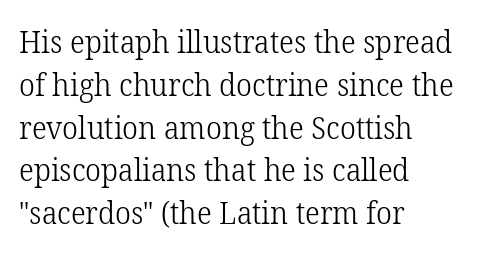
The image shows 31 px light serif type, upright; set left-aligned, normal line spacing (1.38x), normal letter spacing, not underlined; low stroke contrast and a medium x-height.
